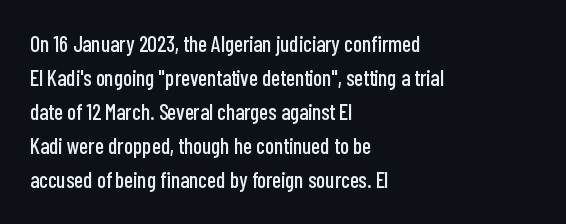
Q: Is the text italic (slanted)? A: No, it is upright.
Q: Is the text underlined? A: No.
Q: How is the paragraph aligned? A: Left-aligned.
Q: Is the spacing between letters normal or unusually wide? A: Normal.
Q: Is the spacing between lines tight, normal or loose? A: Normal.
